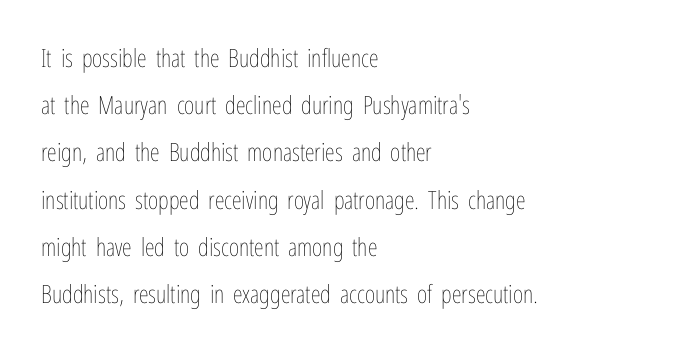
The image shows 25 px text type, upright; set left-aligned, line spacing 1.89x, normal letter spacing, not underlined.
